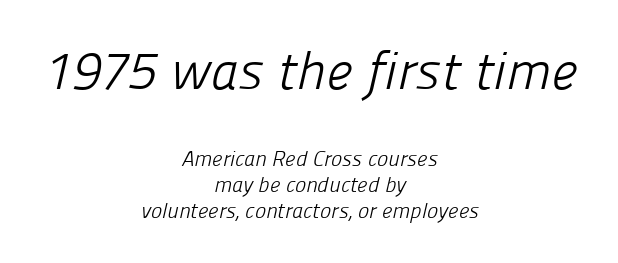
Q: Is the text bold? A: No.
Q: Is the typeface a serif or a sans-serif typeface? A: Sans-serif.
Q: Is the text underlined? A: No.
Q: How is the paragraph aligned? A: Centered.
Q: Is the spacing between letters normal or unusually wide? A: Normal.
Q: Which block of text is set in a larger size, the first (top) or the second (bottom)? A: The first (top) one.
Q: Width (condensed, normal, or wide)? A: Normal.
Q: Stroke contrast? A: Low.
Q: x-height? A: Medium.
Q: Monospaced? A: No.
